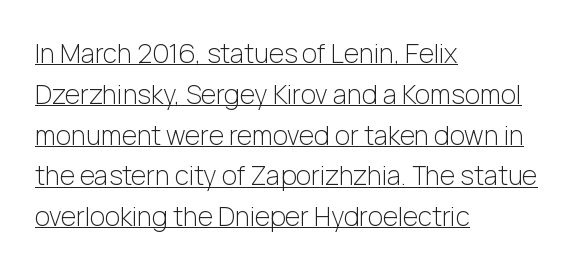
The image shows 26 px text type, upright; set left-aligned, normal line spacing (1.57x), normal letter spacing, underlined.
